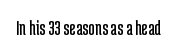
The image shows 22 px text type, upright; set normal letter spacing, not underlined.
